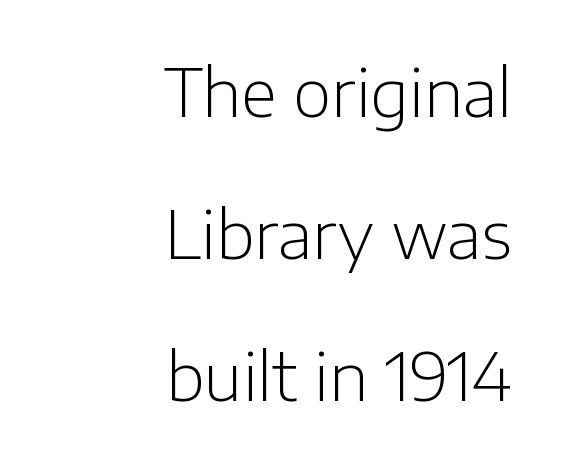
Q: Is the text bold? A: No.
Q: Is the text italic (slanted)? A: No, it is upright.
Q: Is the typeface a serif or a sans-serif typeface? A: Sans-serif.
Q: Is the text underlined? A: No.
Q: How is the paragraph aligned? A: Right-aligned.
Q: Is the spacing between letters normal or unusually wide? A: Normal.
Q: Is the spacing between lines tight, normal or loose? A: Loose.
Q: Width (condensed, normal, or wide)? A: Normal.
Q: Stroke contrast? A: Low.
Q: x-height? A: Medium.
Q: Monospaced? A: No.
